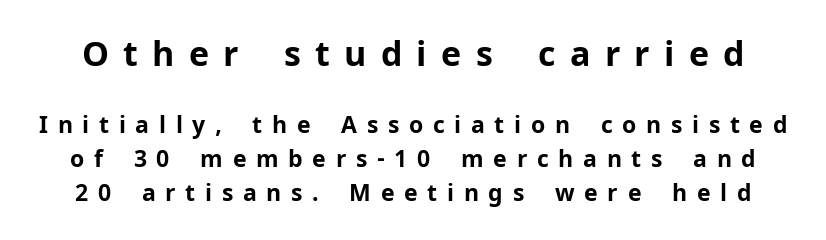
{"serif": "no", "italic": "no", "bold": "yes", "weight": "bold", "width": "normal", "stroke_contrast": "low", "x_height": "medium", "monospaced": "no", "underline": "no", "line_spacing": "normal", "line_spacing_ratio": 1.49, "letter_spacing": "wide", "letter_spacing_em": 0.42, "larger_block": "first", "size_ratio": 1.48, "glyph_px": 34}
